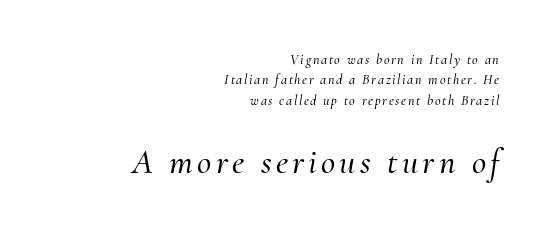
The image shows 35 px serif type, italic (leaning right); set right-aligned, normal line spacing (1.46x), not underlined; the second (bottom) block is 2.5x larger; medium stroke contrast and a small x-height.
